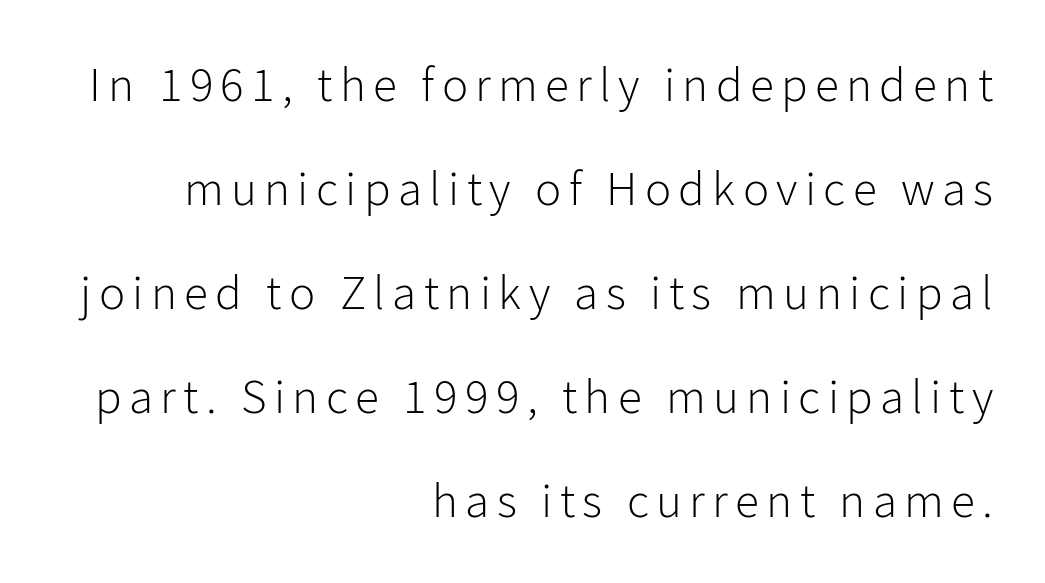
The image shows 49 px light sans-serif type, upright; set right-aligned, loose line spacing (2.12x), not underlined; low stroke contrast and a medium x-height.
